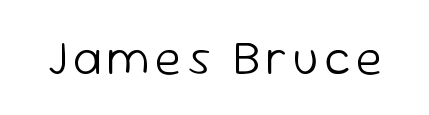
Q: Is the text bold? A: No.
Q: Is the text italic (slanted)? A: No, it is upright.
Q: Is the typeface a serif or a sans-serif typeface? A: Sans-serif.
Q: Is the text underlined? A: No.
Q: Width (condensed, normal, or wide)? A: Normal.
Q: Stroke contrast? A: Low.
Q: x-height? A: Medium.
Q: Monospaced? A: No.
